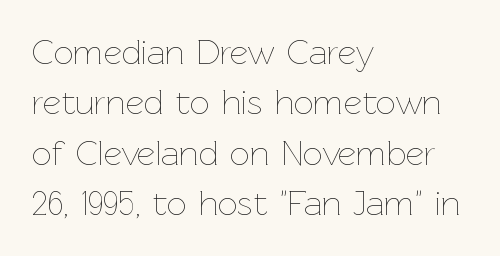
One-word summary of the alignment: left. What stands out about the letter spacing? Nothing — it is the standard amount. Stems and bowls with no extra thickness — not bold. Is there much room between lines? A standard amount, neither cramped nor airy. Every stem runs plumb, perpendicular to the baseline.
